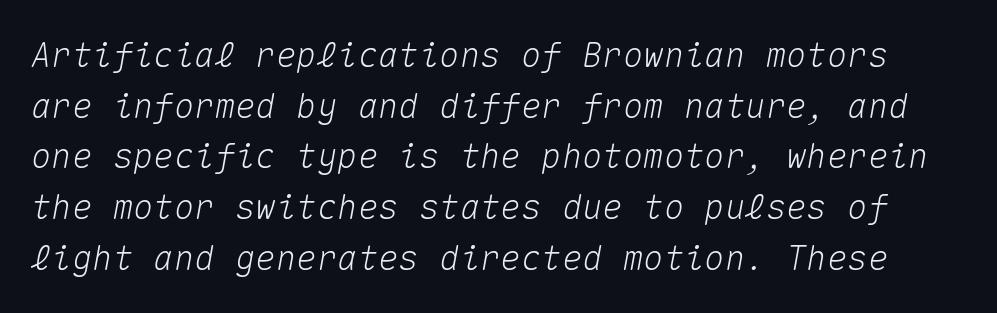
{"italic": "yes", "lean": "right", "slant_degrees": 10, "width": "normal", "stroke_contrast": "medium", "x_height": "medium", "monospaced": "yes", "underline": "no", "line_spacing": "normal", "line_spacing_ratio": 1.49, "letter_spacing": "normal", "letter_spacing_em": 0.0, "glyph_px": 34}
